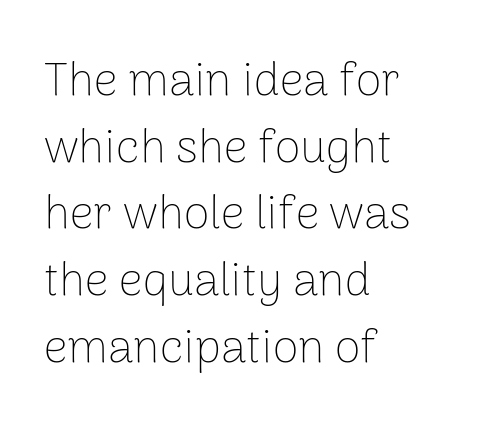
The image shows 47 px thin sans-serif type, upright; set left-aligned, normal line spacing (1.42x), normal letter spacing, not underlined; low stroke contrast and a medium x-height.
